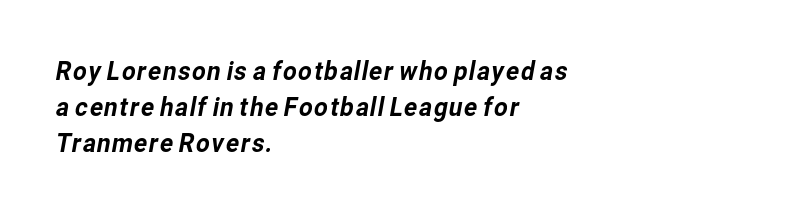
Q: Is the text underlined? A: No.
Q: How is the paragraph aligned? A: Left-aligned.
Q: Is the spacing between letters normal or unusually wide? A: Normal.
Q: Is the spacing between lines tight, normal or loose? A: Normal.
